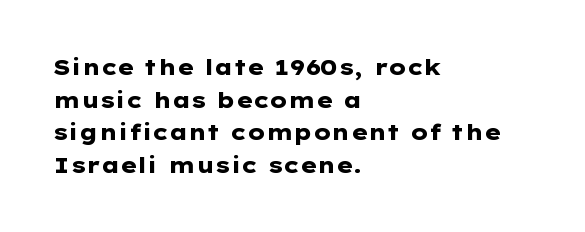
Q: Is the text bold? A: Yes.
Q: Is the text italic (slanted)? A: No, it is upright.
Q: Is the text underlined? A: No.
Q: How is the paragraph aligned? A: Left-aligned.
Q: Is the spacing between letters normal or unusually wide? A: Normal.
Q: Is the spacing between lines tight, normal or loose? A: Normal.
